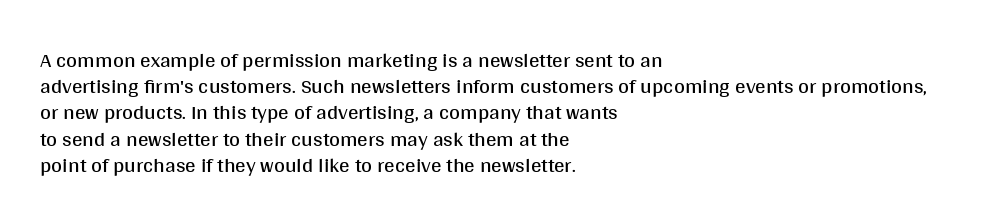
Does extra space separate the letters? No, they use regular spacing. Layout note: lines flush left. The area under the type is left untouched. This reads as an unemphasized weight, regular at the heaviest. This is roman type, the default non-slanted kind. Vertical spacing — default.
